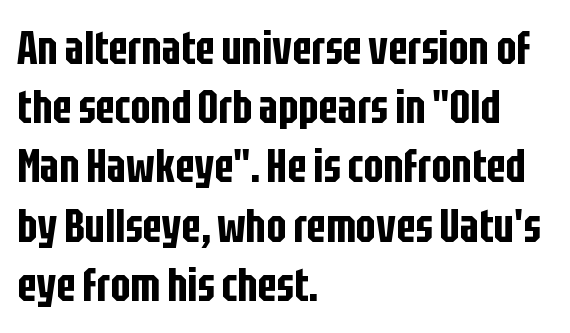
Line spacing here is normal. Is the letter spacing exaggerated? No — it looks like the ordinary default. Reading down the block, your eye returns to a fixed left position each line. These lines are rendered in a variable-pitch font.
